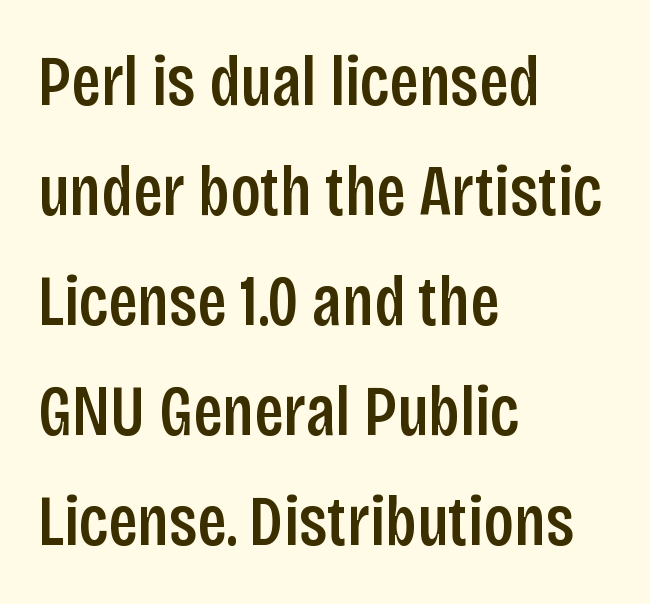
The image shows 71 px condensed sans-serif type, upright; set left-aligned, normal line spacing (1.55x), normal letter spacing, not underlined; low stroke contrast and a large x-height.
